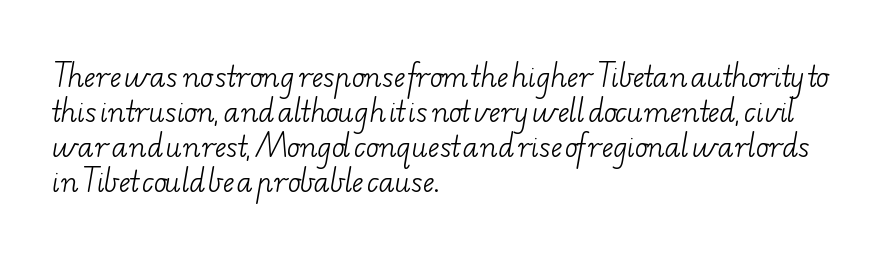
{"bold": "no", "underline": "no", "align": "left", "line_spacing": "normal", "line_spacing_ratio": 1.3, "letter_spacing": "normal", "letter_spacing_em": 0.0, "glyph_px": 27}
